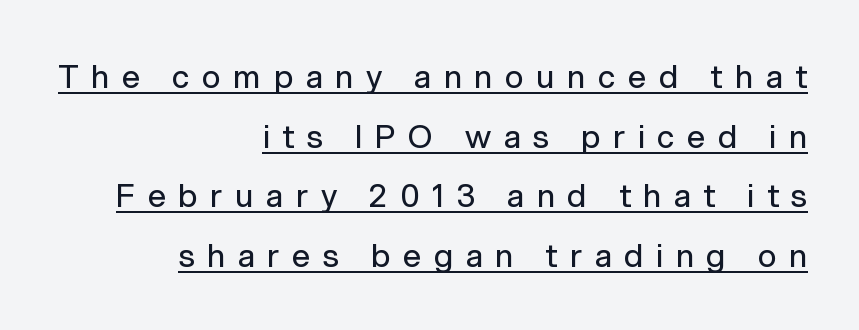
The image shows 32 px regular-weight sans-serif type, upright; set right-aligned, line spacing 1.86x, unusually wide letter spacing (+0.4 em), underlined; low stroke contrast and a medium x-height.
